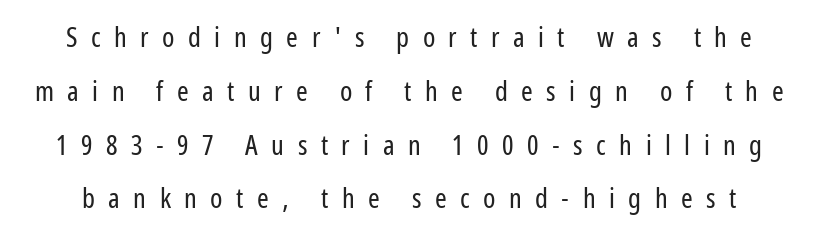
{"serif": "no", "italic": "no", "bold": "no", "weight": "regular", "width": "condensed", "stroke_contrast": "low", "x_height": "medium", "monospaced": "no", "underline": "no", "line_spacing": "loose", "line_spacing_ratio": 1.92, "letter_spacing": "wide", "letter_spacing_em": 0.48, "glyph_px": 28}
